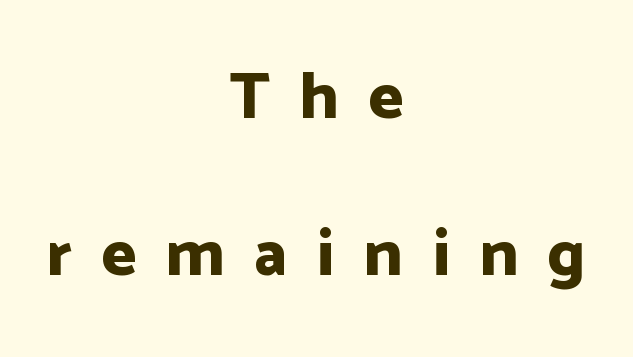
Someone cranked the tracking dial way up on this one. Each line is balanced around a shared central axis. The letters advance in unequal steps, a hallmark of proportional type. Emphasis by weight is at full strength: bold. Serifs: no, the terminals of the letterforms are clean.
